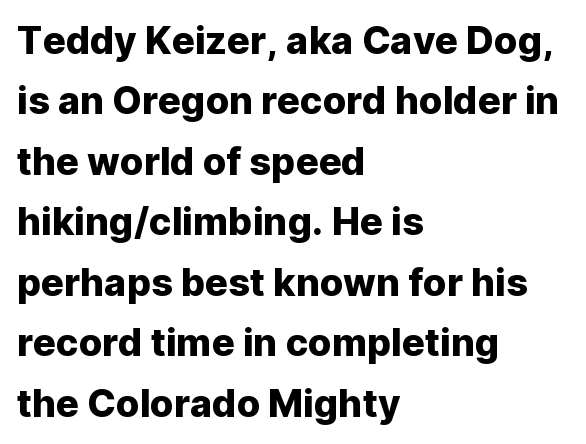
Font category for this specimen: sans-serif. The block of text has a typical density, with ordinary space between rows. The type is set solid horizontally, with unmodified tracking. The lettering stays uniformly vertical, giving the passage a roman look.
